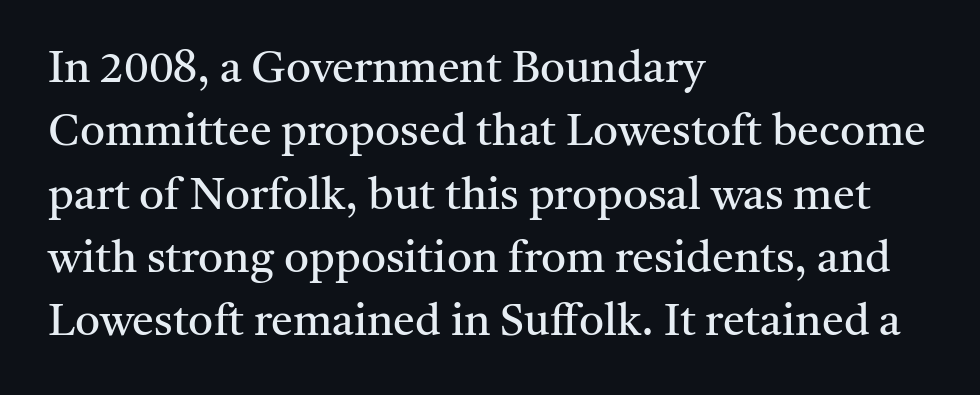
Q: Is the text bold? A: No.
Q: Is the text italic (slanted)? A: No, it is upright.
Q: Is the typeface a serif or a sans-serif typeface? A: Serif.
Q: Is the text underlined? A: No.
Q: How is the paragraph aligned? A: Left-aligned.
Q: Is the spacing between letters normal or unusually wide? A: Normal.
Q: Is the spacing between lines tight, normal or loose? A: Normal.
Q: Width (condensed, normal, or wide)? A: Normal.
Q: Stroke contrast? A: Medium.
Q: x-height? A: Medium.
Q: Monospaced? A: No.
